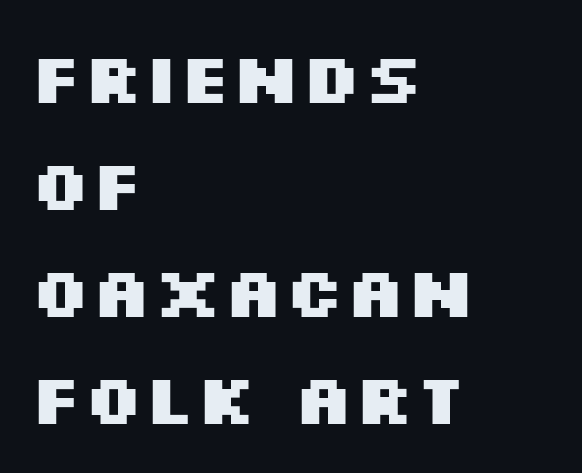
{"serif": "no", "italic": "no", "bold": "yes", "weight": "heavy", "width": "wide", "stroke_contrast": "medium", "x_height": "large", "monospaced": "no", "underline": "no", "align": "left", "line_spacing": "normal", "line_spacing_ratio": 1.53, "letter_spacing": "normal", "letter_spacing_em": 0.0, "glyph_px": 70}
